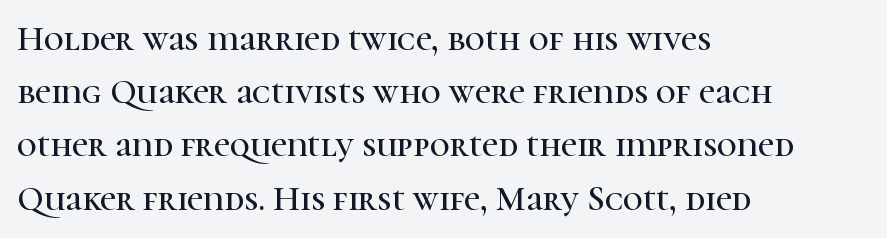
{"serif": "yes", "italic": "no", "width": "normal", "stroke_contrast": "high", "x_height": "medium", "monospaced": "no", "underline": "no", "align": "left", "line_spacing": "normal", "line_spacing_ratio": 1.52, "letter_spacing": "normal", "letter_spacing_em": 0.0, "glyph_px": 35}
